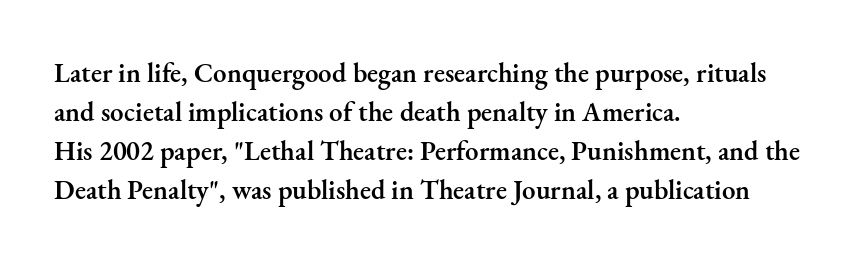
The image shows 27 px text type, upright; set left-aligned, normal line spacing (1.44x), normal letter spacing, not underlined.
